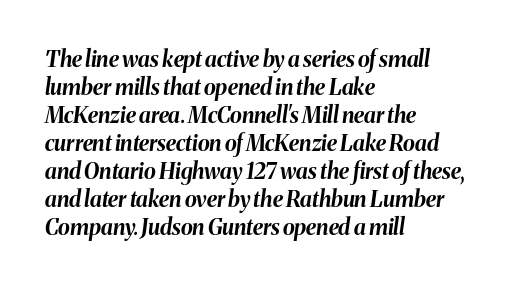
Q: Is the text bold? A: Yes.
Q: Is the text italic (slanted)? A: Yes, it leans right by about 8 degrees.
Q: Is the text underlined? A: No.
Q: How is the paragraph aligned? A: Left-aligned.
Q: Is the spacing between letters normal or unusually wide? A: Normal.
Q: Is the spacing between lines tight, normal or loose? A: Normal.
